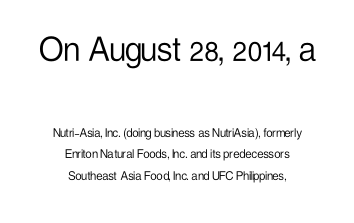
Any mark beneath the type? The region is blank. Of the two passages, the one on top uses the larger point size. Nope, no serifs anywhere on these letters. The letters stand straight up with perfectly vertical stems. A light-to-regular cut is what we see here. If you folded the block vertically in half, each line would mirror itself in length.
